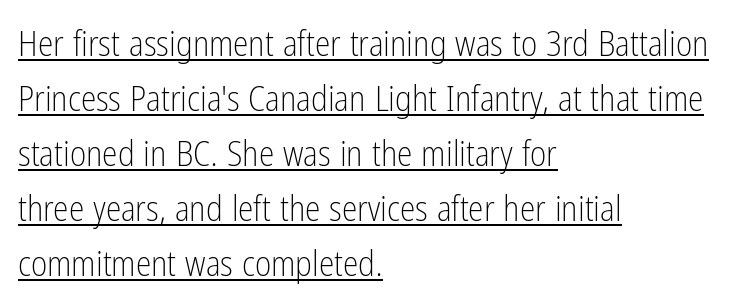
{"serif": "no", "italic": "no", "bold": "no", "weight": "light", "width": "condensed", "stroke_contrast": "low", "x_height": "medium", "monospaced": "no", "underline": "yes", "align": "left", "line_spacing": "normal", "line_spacing_ratio": 1.57, "letter_spacing": "normal", "letter_spacing_em": 0.0, "glyph_px": 35}
